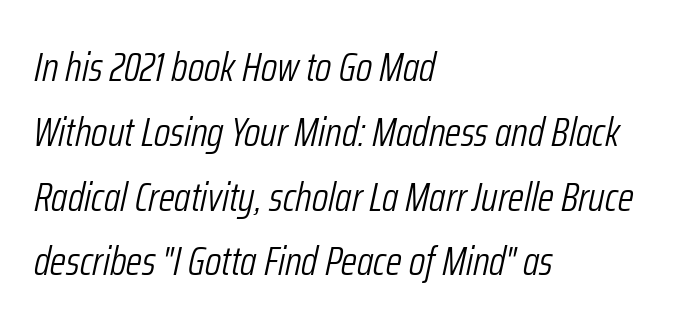
{"italic": "yes", "lean": "right", "slant_degrees": 12, "bold": "no", "weight": "light", "width": "condensed", "stroke_contrast": "low", "x_height": "medium", "monospaced": "no", "underline": "no", "align": "left", "line_spacing": "normal", "line_spacing_ratio": 1.58, "letter_spacing": "normal", "letter_spacing_em": 0.0, "glyph_px": 41}
